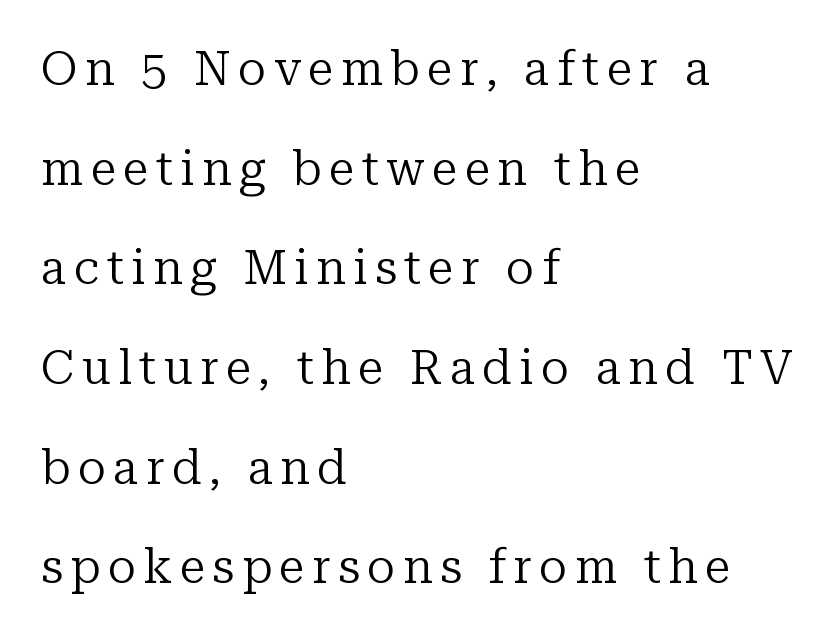
Q: Is the text bold? A: No.
Q: Is the text italic (slanted)? A: No, it is upright.
Q: Is the typeface a serif or a sans-serif typeface? A: Serif.
Q: Is the text underlined? A: No.
Q: How is the paragraph aligned? A: Left-aligned.
Q: Is the spacing between lines tight, normal or loose? A: Loose.
Q: Width (condensed, normal, or wide)? A: Normal.
Q: Stroke contrast? A: Low.
Q: x-height? A: Medium.
Q: Monospaced? A: No.
